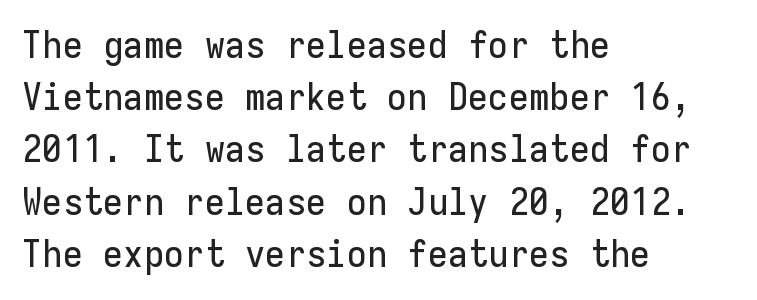
Q: Is the text italic (slanted)? A: No, it is upright.
Q: Is the typeface a serif or a sans-serif typeface? A: Sans-serif.
Q: Is the text underlined? A: No.
Q: How is the paragraph aligned? A: Left-aligned.
Q: Is the spacing between letters normal or unusually wide? A: Normal.
Q: Is the spacing between lines tight, normal or loose? A: Normal.
Q: Width (condensed, normal, or wide)? A: Normal.
Q: Stroke contrast? A: Low.
Q: x-height? A: Medium.
Q: Monospaced? A: Yes.
